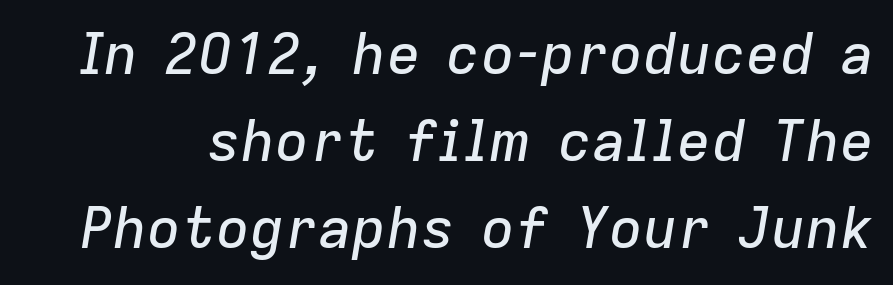
Q: Is the text italic (slanted)? A: Yes, it leans right by about 9 degrees.
Q: Is the text underlined? A: No.
Q: Is the spacing between letters normal or unusually wide? A: Normal.
Q: Is the spacing between lines tight, normal or loose? A: Normal.
Q: Width (condensed, normal, or wide)? A: Normal.
Q: Stroke contrast? A: Low.
Q: x-height? A: Medium.
Q: Monospaced? A: No.
